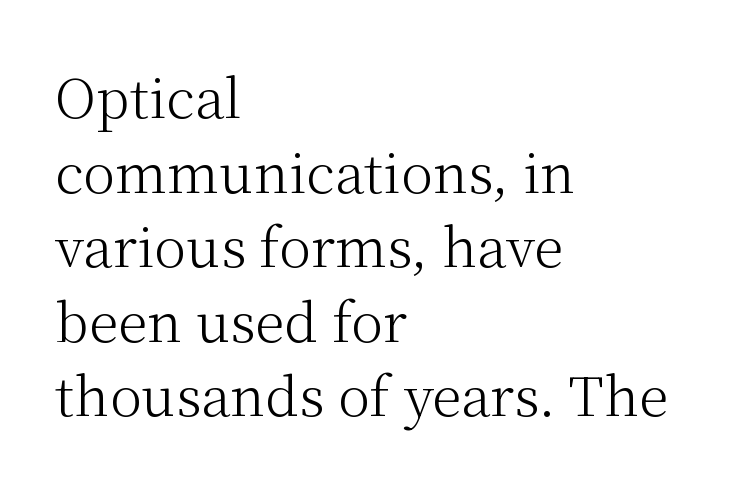
Q: Is the text bold? A: No.
Q: Is the text italic (slanted)? A: No, it is upright.
Q: Is the typeface a serif or a sans-serif typeface? A: Serif.
Q: Is the text underlined? A: No.
Q: How is the paragraph aligned? A: Left-aligned.
Q: Is the spacing between letters normal or unusually wide? A: Normal.
Q: Is the spacing between lines tight, normal or loose? A: Normal.
Q: Width (condensed, normal, or wide)? A: Normal.
Q: Stroke contrast? A: Medium.
Q: x-height? A: Medium.
Q: Monospaced? A: No.
